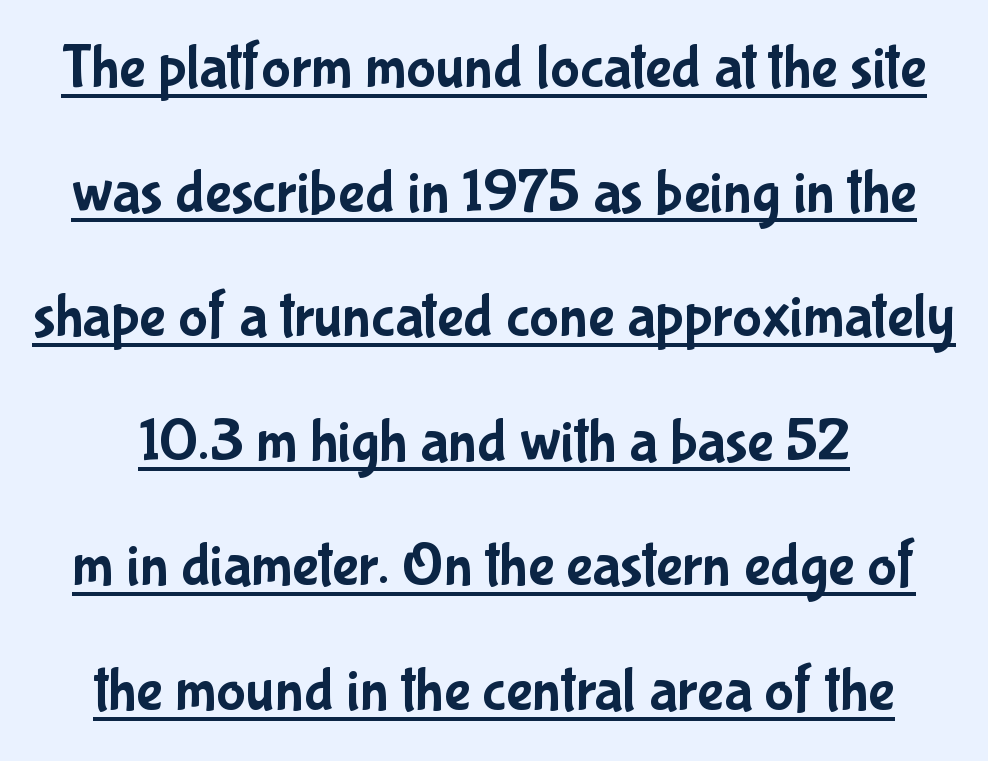
{"serif": "no", "italic": "no", "width": "condensed", "stroke_contrast": "low", "x_height": "medium", "monospaced": "no", "underline": "yes", "line_spacing": "loose", "line_spacing_ratio": 2.01, "letter_spacing": "normal", "letter_spacing_em": 0.0, "glyph_px": 62}
